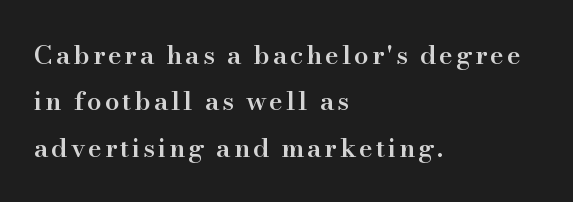
The image shows 26 px text type, upright; set left-aligned, line spacing 1.78x, not underlined.
